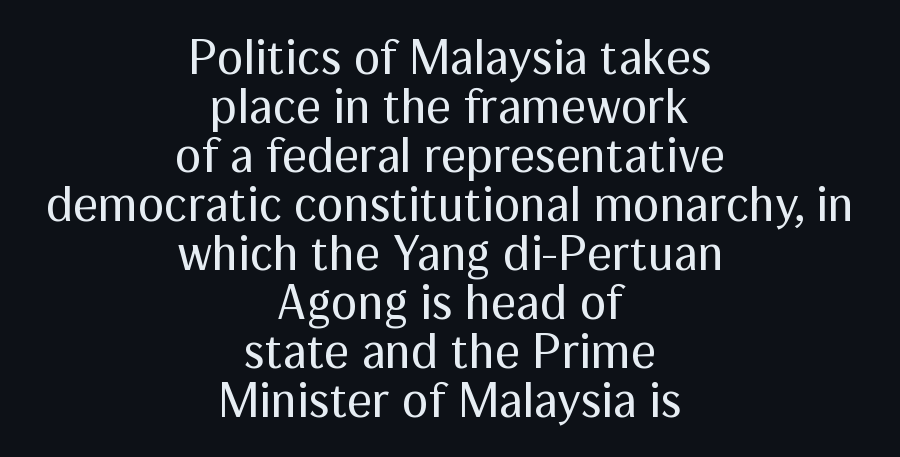
Vertical spacing — tight. The passage is arranged like a title page — every line centered. The passage shown is typeset with a sans-serif family. The space beneath each line is pristine and unruled.
